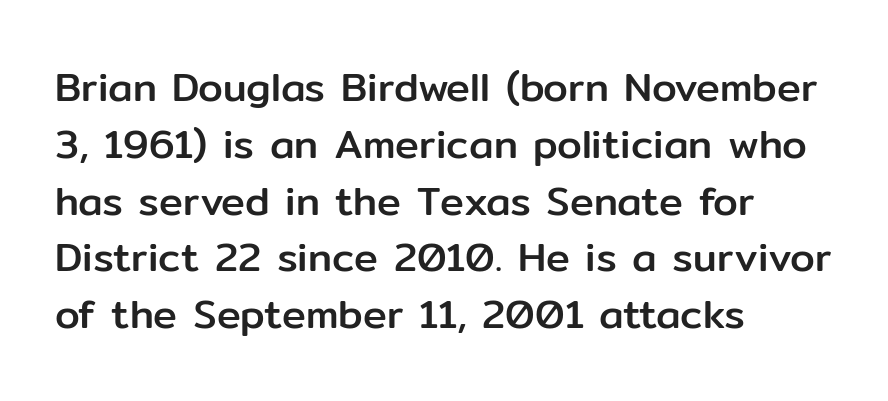
In terms of posture, this sample is upright. You could call the tracking neutral — neither tight nor loose. The typesetter chose a ragged-right arrangement here. Descenders hang freely into open space.
